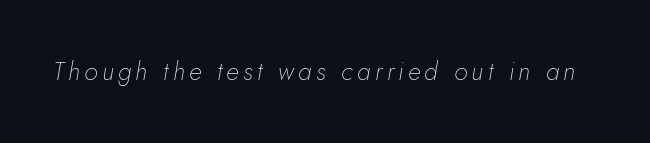
Q: Is the text bold? A: No.
Q: Is the text italic (slanted)? A: Yes, it leans right by about 5 degrees.
Q: Is the text underlined? A: No.
